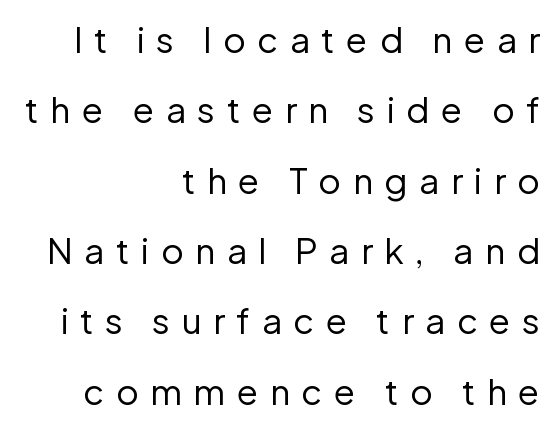
{"serif": "no", "italic": "no", "bold": "no", "weight": "regular", "width": "normal", "stroke_contrast": "low", "x_height": "medium", "monospaced": "no", "underline": "no", "align": "right", "line_spacing": "loose", "line_spacing_ratio": 2.01, "letter_spacing": "wide", "letter_spacing_em": 0.33, "glyph_px": 35}
